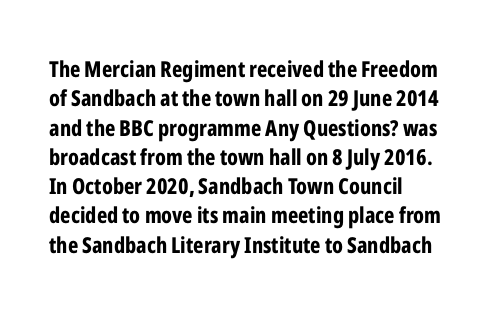
{"italic": "no", "bold": "yes", "underline": "no", "line_spacing": "normal", "line_spacing_ratio": 1.33, "letter_spacing": "normal", "letter_spacing_em": 0.0, "glyph_px": 22}
